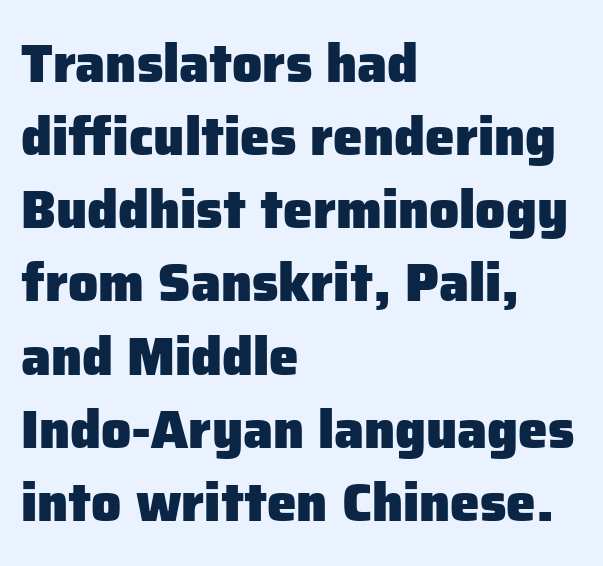
The image shows 53 px heavy sans-serif type, upright; set left-aligned, normal line spacing (1.38x), normal letter spacing, not underlined; low stroke contrast and a medium x-height.
